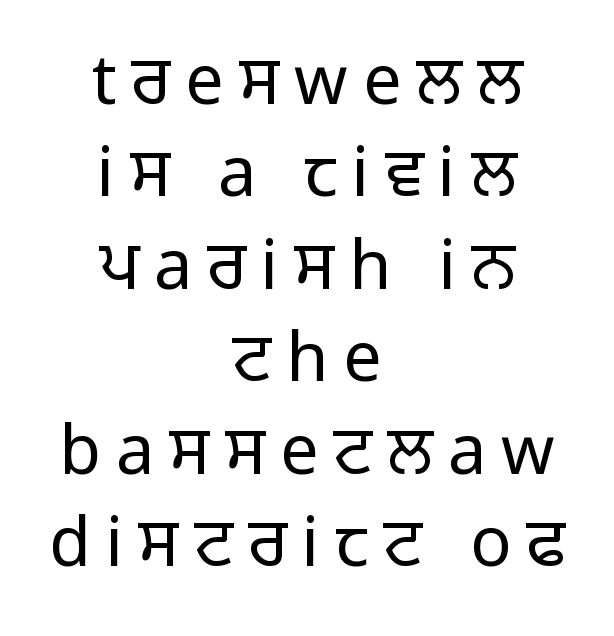
The image shows 68 px regular-weight sans-serif type, upright; set centered, normal line spacing (1.36x), unusually wide letter spacing (+0.22 em), not underlined; low stroke contrast and a medium x-height.
